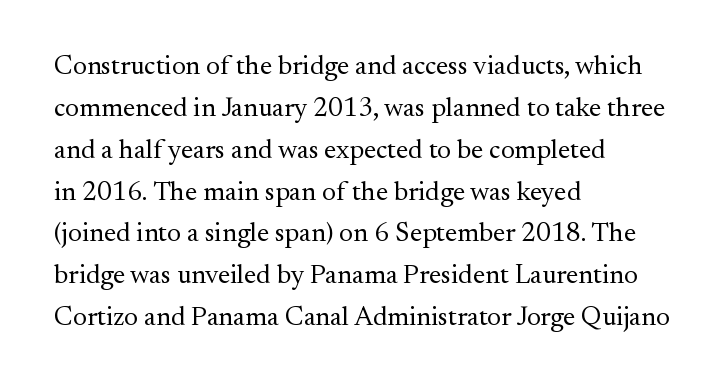
The image shows 27 px text type, upright; set left-aligned, normal line spacing (1.55x), normal letter spacing, not underlined.
